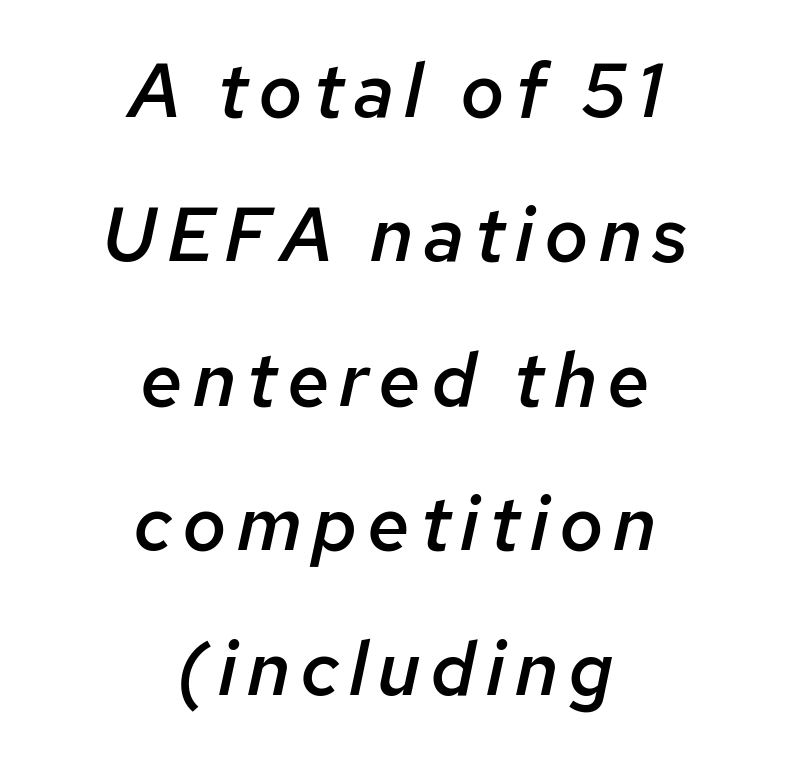
Italic: yes, the glyphs are oblique. One-word summary of the alignment: center. Underline: absent. The font is running at a semibold setting, under full bold. Regarding leading, the lines here are spaced well apart.
